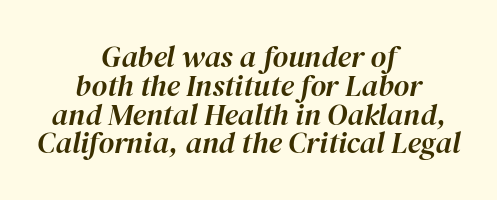
{"italic": "yes", "lean": "right", "slant_degrees": 12, "width": "normal", "stroke_contrast": "high", "x_height": "medium", "monospaced": "no", "underline": "no", "align": "center", "line_spacing": "tight", "line_spacing_ratio": 0.96, "letter_spacing": "normal", "letter_spacing_em": 0.0, "glyph_px": 30}
